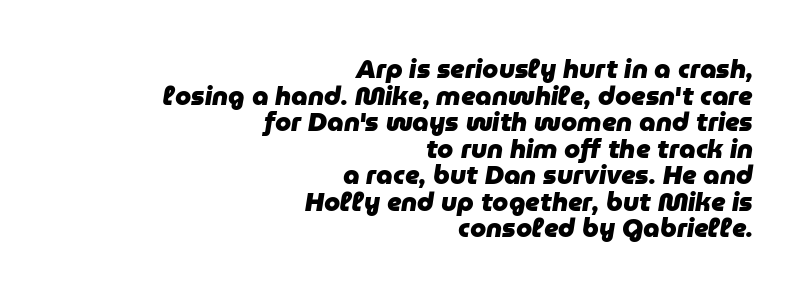
The image shows 26 px bold type, italic (leaning right); set right-aligned, tight line spacing (1.02x), normal letter spacing, not underlined.
